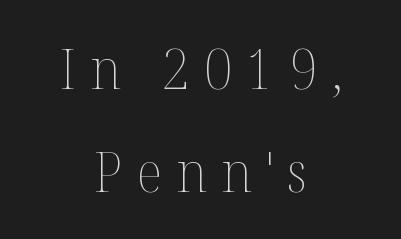
Q: Is the text bold? A: No.
Q: Is the text italic (slanted)? A: No, it is upright.
Q: Is the text underlined? A: No.
Q: How is the paragraph aligned? A: Centered.
Q: Is the spacing between letters normal or unusually wide? A: Unusually wide.
Q: Width (condensed, normal, or wide)? A: Normal.
Q: Stroke contrast? A: Medium.
Q: x-height? A: Medium.
Q: Monospaced? A: No.
